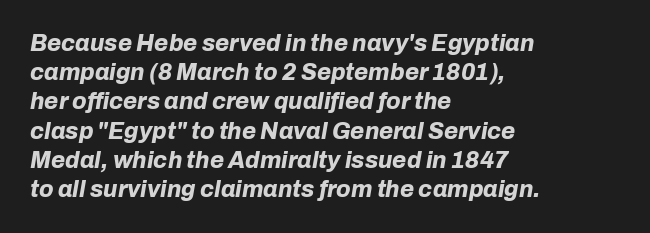
The image shows 23 px bold type, italic (leaning right); set left-aligned, normal line spacing (1.27x), normal letter spacing, not underlined.
